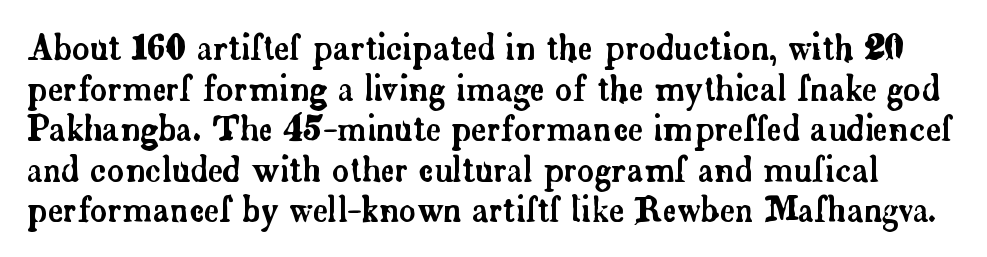
Posture: upright roman. Character widths vary here, with narrow letters taking less room than wide ones. Lines of text with bare space underneath. Observe the ordinary spacing: letters are neighbours, not strangers. Regarding serifs, this sample has them.
